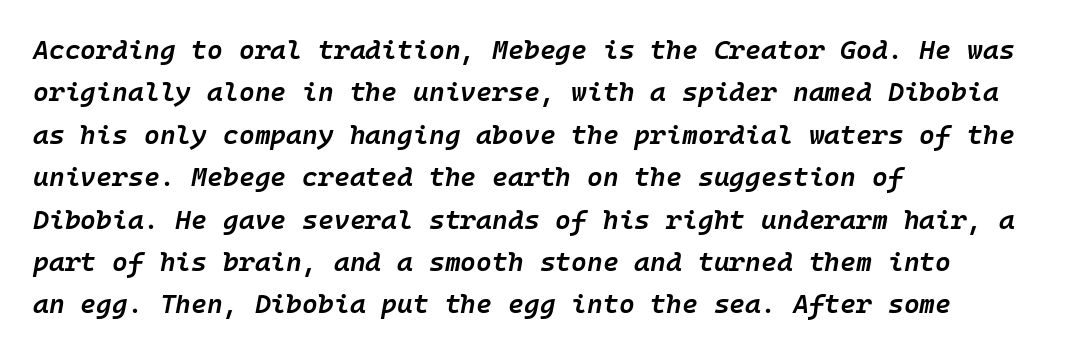
Q: Is the text bold? A: Semi-bold.
Q: Is the text italic (slanted)? A: Yes, it leans right by about 10 degrees.
Q: Is the text underlined? A: No.
Q: How is the paragraph aligned? A: Left-aligned.
Q: Is the spacing between letters normal or unusually wide? A: Normal.
Q: Is the spacing between lines tight, normal or loose? A: Normal.
